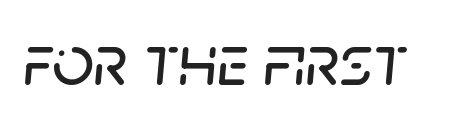
{"italic": "yes", "lean": "right", "slant_degrees": 5, "width": "normal", "stroke_contrast": "low", "x_height": "large", "monospaced": "no", "underline": "no", "letter_spacing": "normal", "letter_spacing_em": 0.0, "glyph_px": 73}
